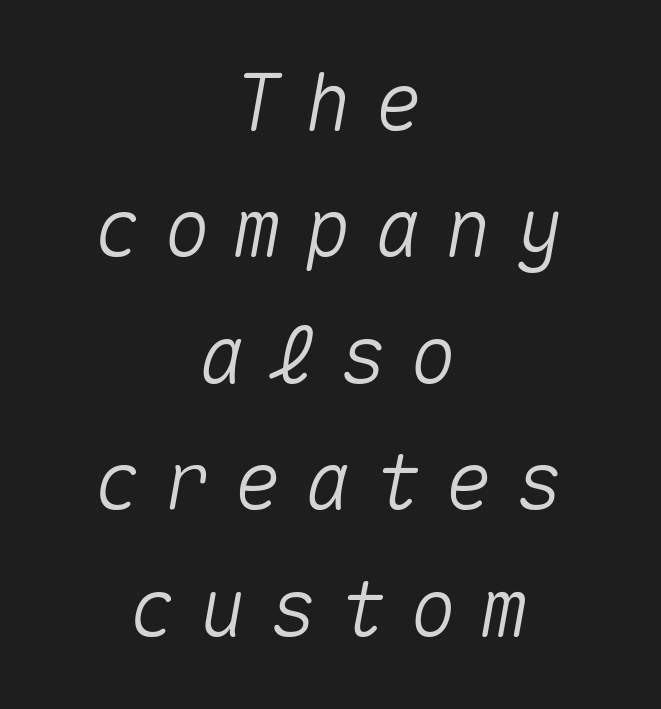
The image shows 79 px text type, italic (leaning right), monospaced; set centered, normal line spacing (1.6x), unusually wide letter spacing (+0.29 em), not underlined; medium stroke contrast and a medium x-height.
